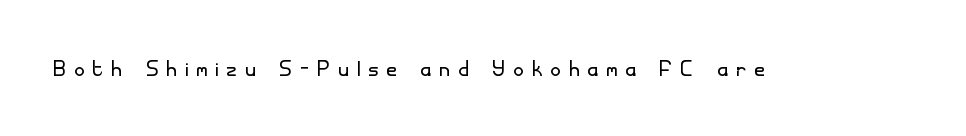
Q: Is the text bold? A: No.
Q: Is the text italic (slanted)? A: No, it is upright.
Q: Is the typeface a serif or a sans-serif typeface? A: Sans-serif.
Q: Is the text underlined? A: No.
Q: Is the spacing between letters normal or unusually wide? A: Unusually wide.
Q: Width (condensed, normal, or wide)? A: Normal.
Q: Stroke contrast? A: Low.
Q: x-height? A: Small.
Q: Monospaced? A: No.
